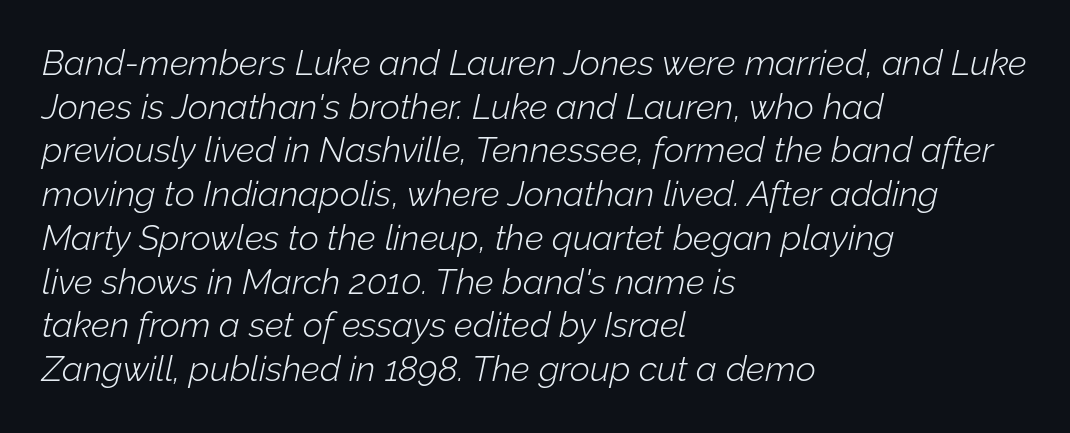
Q: Is the text bold? A: No.
Q: Is the text italic (slanted)? A: Yes, it leans right by about 12 degrees.
Q: Is the text underlined? A: No.
Q: How is the paragraph aligned? A: Left-aligned.
Q: Is the spacing between letters normal or unusually wide? A: Normal.
Q: Is the spacing between lines tight, normal or loose? A: Normal.
Q: Width (condensed, normal, or wide)? A: Normal.
Q: Stroke contrast? A: Low.
Q: x-height? A: Medium.
Q: Monospaced? A: No.
